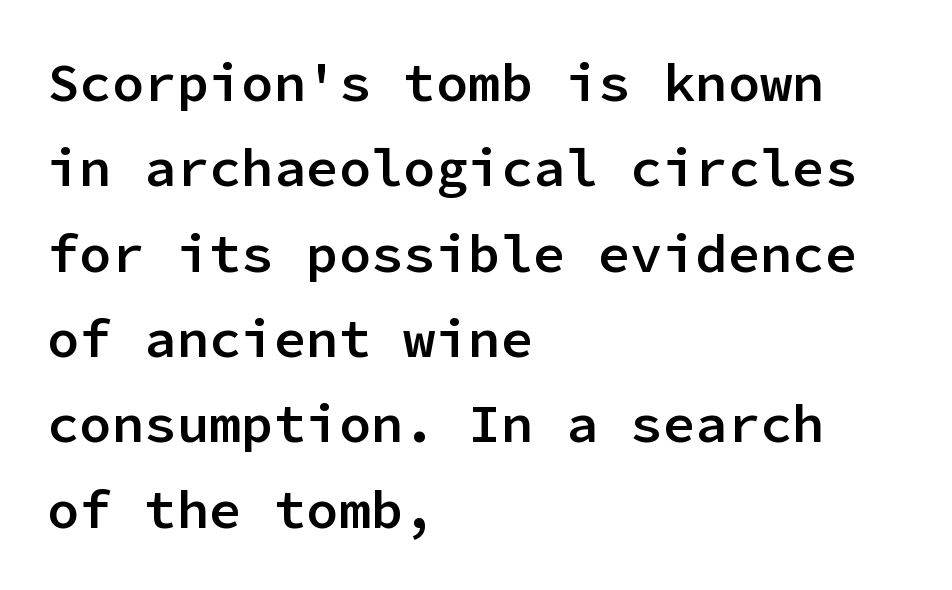
Q: Is the text bold? A: Semi-bold.
Q: Is the text italic (slanted)? A: No, it is upright.
Q: Is the typeface a serif or a sans-serif typeface? A: Sans-serif.
Q: Is the text underlined? A: No.
Q: How is the paragraph aligned? A: Left-aligned.
Q: Is the spacing between letters normal or unusually wide? A: Normal.
Q: Is the spacing between lines tight, normal or loose? A: Normal.
Q: Width (condensed, normal, or wide)? A: Normal.
Q: Stroke contrast? A: Low.
Q: x-height? A: Medium.
Q: Monospaced? A: Yes.
